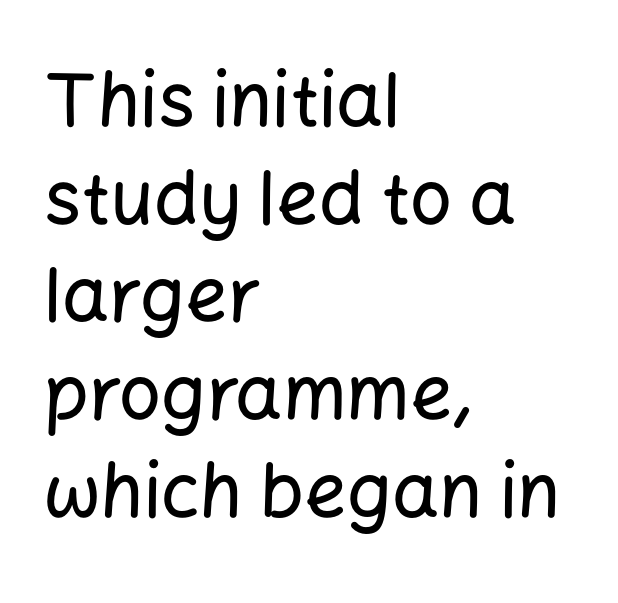
Alignment: flush left. Rows of type keep a routine distance in the vertical direction. The passage shown is typed in a proportional face where columns would drift. Font category for this specimen: sans-serif.
